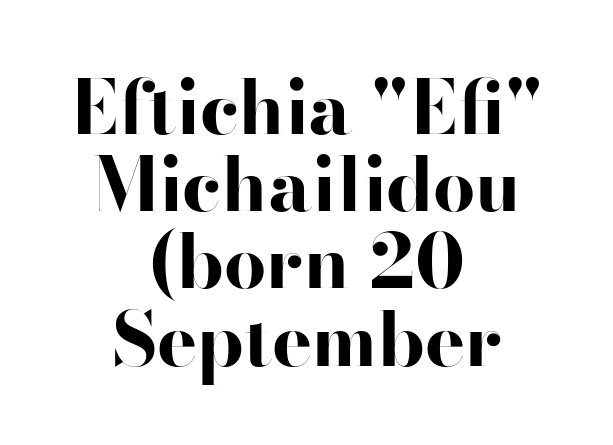
Q: Is the text bold? A: Yes.
Q: Is the text italic (slanted)? A: No, it is upright.
Q: Is the typeface a serif or a sans-serif typeface? A: Sans-serif.
Q: Is the text underlined? A: No.
Q: How is the paragraph aligned? A: Centered.
Q: Is the spacing between letters normal or unusually wide? A: Normal.
Q: Is the spacing between lines tight, normal or loose? A: Tight.
Q: Width (condensed, normal, or wide)? A: Wide.
Q: Stroke contrast? A: High.
Q: x-height? A: Small.
Q: Monospaced? A: No.
